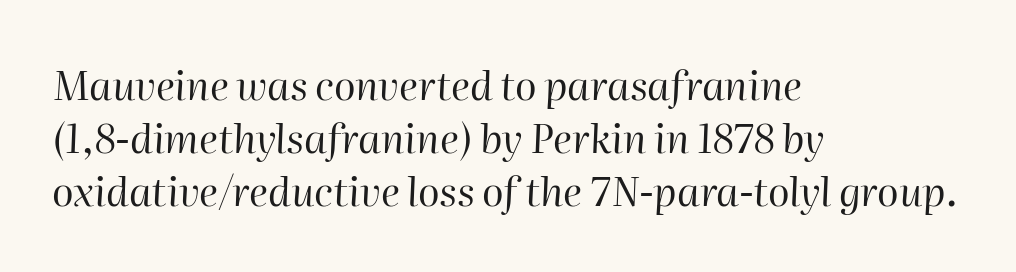
Q: Is the text bold? A: No.
Q: Is the text italic (slanted)? A: Yes, it leans right by about 2 degrees.
Q: Is the text underlined? A: No.
Q: How is the paragraph aligned? A: Left-aligned.
Q: Is the spacing between letters normal or unusually wide? A: Normal.
Q: Is the spacing between lines tight, normal or loose? A: Normal.
Q: Width (condensed, normal, or wide)? A: Normal.
Q: Stroke contrast? A: High.
Q: x-height? A: Medium.
Q: Monospaced? A: No.
